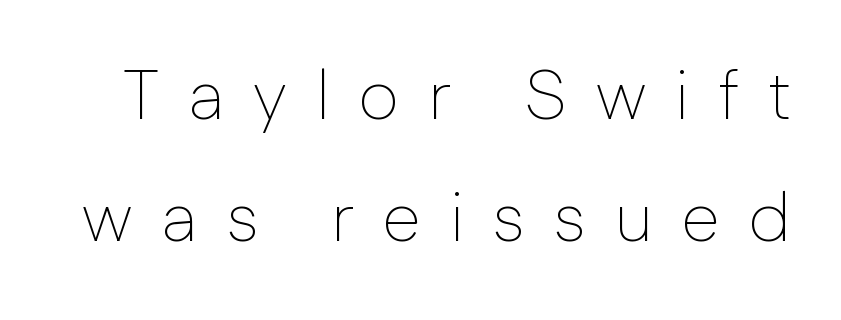
Q: Is the text bold? A: No.
Q: Is the text italic (slanted)? A: No, it is upright.
Q: Is the typeface a serif or a sans-serif typeface? A: Sans-serif.
Q: Is the text underlined? A: No.
Q: Is the spacing between letters normal or unusually wide? A: Unusually wide.
Q: Width (condensed, normal, or wide)? A: Normal.
Q: Stroke contrast? A: Low.
Q: x-height? A: Medium.
Q: Monospaced? A: No.
